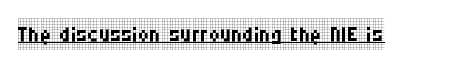
{"serif": "yes", "italic": "no", "bold": "no", "weight": "regular", "width": "condensed", "stroke_contrast": "low", "x_height": "large", "monospaced": "no", "underline": "yes", "letter_spacing": "normal", "letter_spacing_em": 0.0, "glyph_px": 31}
